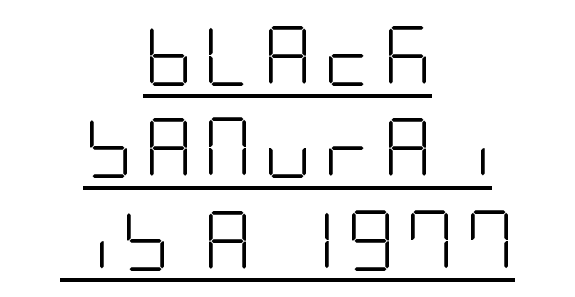
Does the lettering tilt? It doesn't — this is upright. This is not heavy type; no bold has been used. This rendering features underlined lettering. This rendering employs a face without finishing strokes, i.e., a sans-serif. Does the copy run flush right? No — it is centered line by line. The designer left line spacing at the default.
